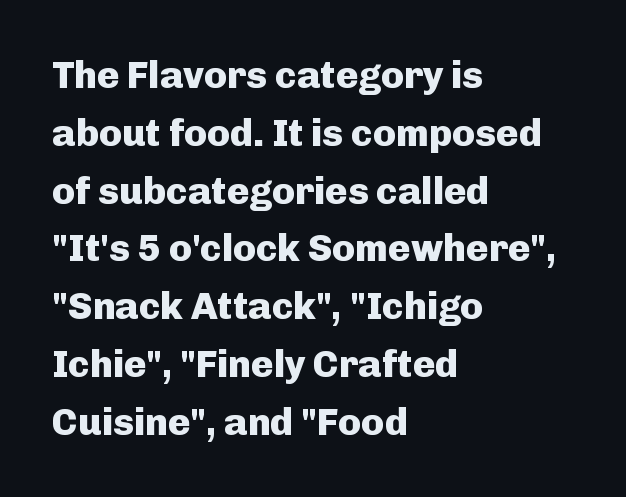
The image shows 38 px heavy sans-serif type, upright; set left-aligned, normal line spacing (1.52x), normal letter spacing, not underlined; low stroke contrast and a medium x-height.
